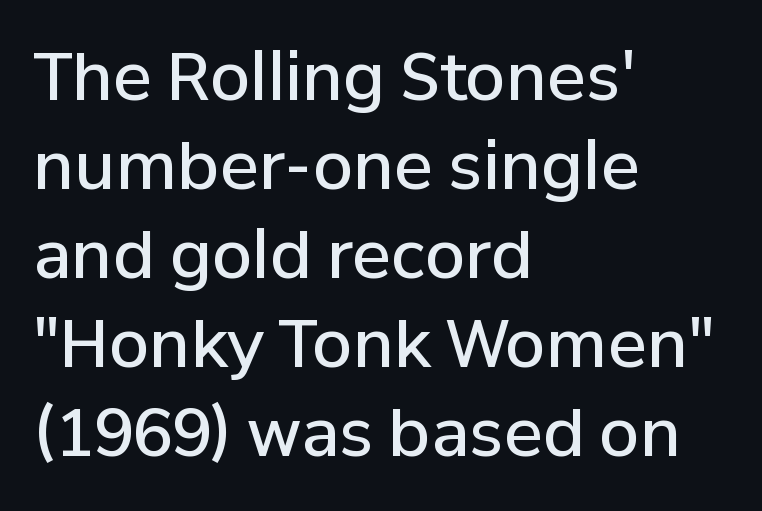
Q: Is the text bold? A: Semi-bold.
Q: Is the text italic (slanted)? A: No, it is upright.
Q: Is the typeface a serif or a sans-serif typeface? A: Sans-serif.
Q: Is the text underlined? A: No.
Q: How is the paragraph aligned? A: Left-aligned.
Q: Is the spacing between letters normal or unusually wide? A: Normal.
Q: Is the spacing between lines tight, normal or loose? A: Normal.
Q: Width (condensed, normal, or wide)? A: Normal.
Q: Stroke contrast? A: Low.
Q: x-height? A: Medium.
Q: Monospaced? A: No.
